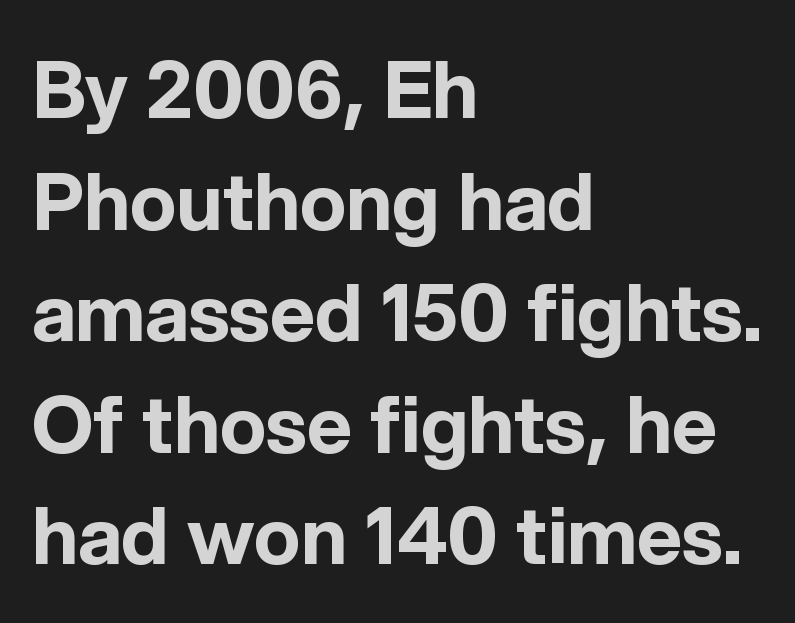
This is roman type, the default non-slanted kind. Inter-character spacing is left at the font's built-in metrics. The passage is arranged the way most books set body copy — flush left. The letters advance in unequal steps, a hallmark of proportional type. Is this a sans? Yes — the strokes have no serifs. Rows of type keep a routine distance in the vertical direction.
